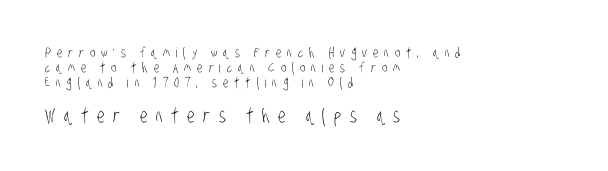
{"bold": "no", "underline": "no", "align": "left", "line_spacing": "tight", "line_spacing_ratio": 1.07, "letter_spacing": "wide", "letter_spacing_em": 0.42, "larger_block": "second", "size_ratio": 1.43, "glyph_px": 20}
